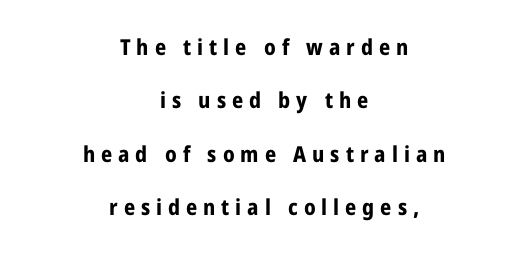
{"italic": "no", "bold": "yes", "underline": "no", "align": "center", "line_spacing": "loose", "line_spacing_ratio": 2.43, "letter_spacing": "wide", "letter_spacing_em": 0.27, "glyph_px": 22}
